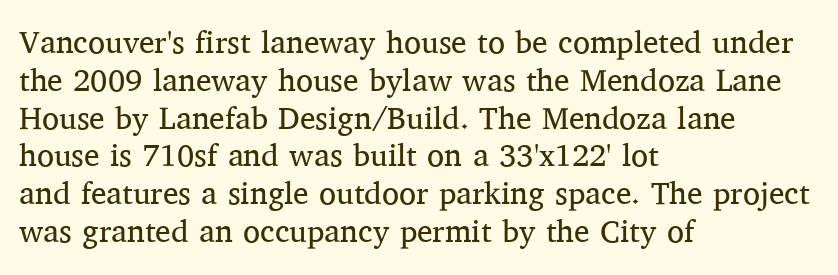
The image shows 31 px regular-weight serif type, upright; set left-aligned, line spacing 1.22x, normal letter spacing, not underlined; medium stroke contrast and a medium x-height.
